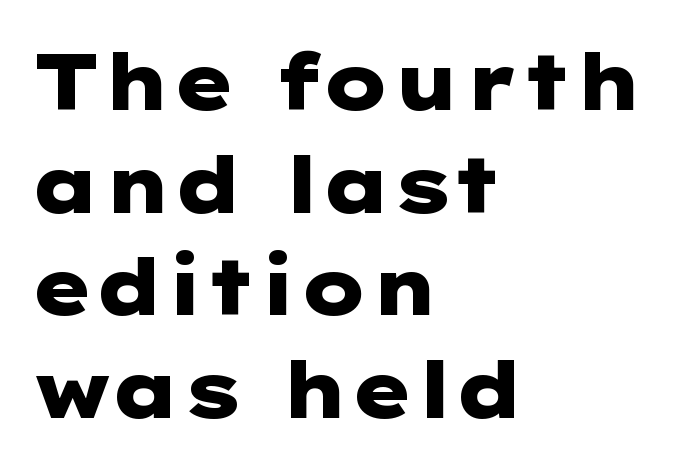
{"serif": "no", "italic": "no", "bold": "yes", "weight": "heavy", "width": "wide", "stroke_contrast": "low", "x_height": "medium", "underline": "no", "align": "left", "line_spacing": "normal", "line_spacing_ratio": 1.3, "letter_spacing": "normal", "letter_spacing_em": 0.0, "glyph_px": 79}
